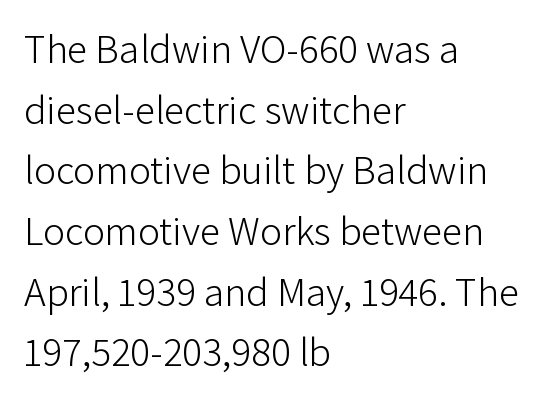
{"serif": "no", "italic": "no", "bold": "no", "weight": "light", "width": "normal", "stroke_contrast": "low", "x_height": "medium", "monospaced": "no", "underline": "no", "align": "left", "line_spacing": "normal", "line_spacing_ratio": 1.48, "letter_spacing": "normal", "letter_spacing_em": 0.0, "glyph_px": 41}
